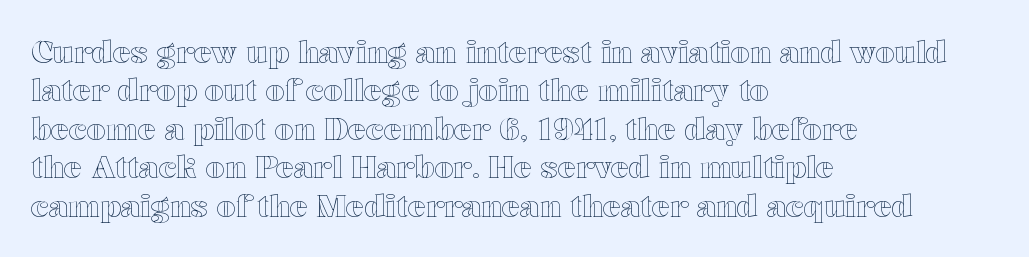
{"italic": "no", "width": "wide", "x_height": "medium", "monospaced": "no", "underline": "no", "align": "left", "line_spacing": "normal", "line_spacing_ratio": 1.28, "letter_spacing": "normal", "letter_spacing_em": 0.0, "glyph_px": 30}
